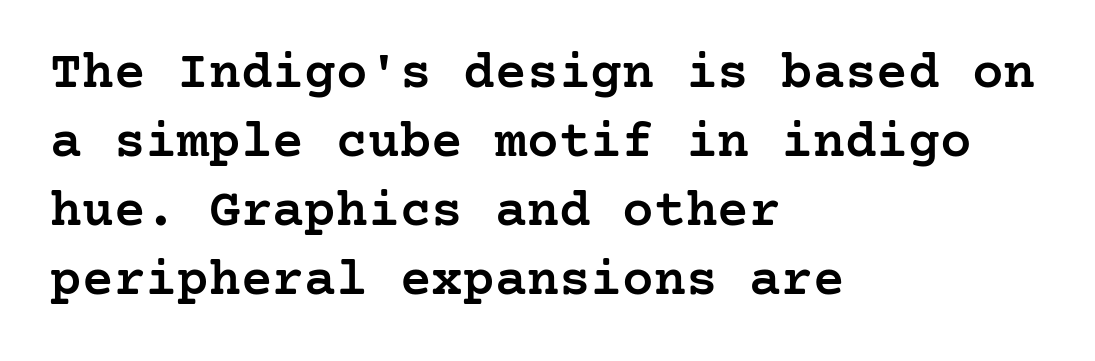
Q: Is the text bold? A: Semi-bold.
Q: Is the text italic (slanted)? A: No, it is upright.
Q: Is the typeface a serif or a sans-serif typeface? A: Serif.
Q: Is the text underlined? A: No.
Q: How is the paragraph aligned? A: Left-aligned.
Q: Is the spacing between letters normal or unusually wide? A: Normal.
Q: Is the spacing between lines tight, normal or loose? A: Normal.
Q: Width (condensed, normal, or wide)? A: Normal.
Q: Stroke contrast? A: Low.
Q: x-height? A: Medium.
